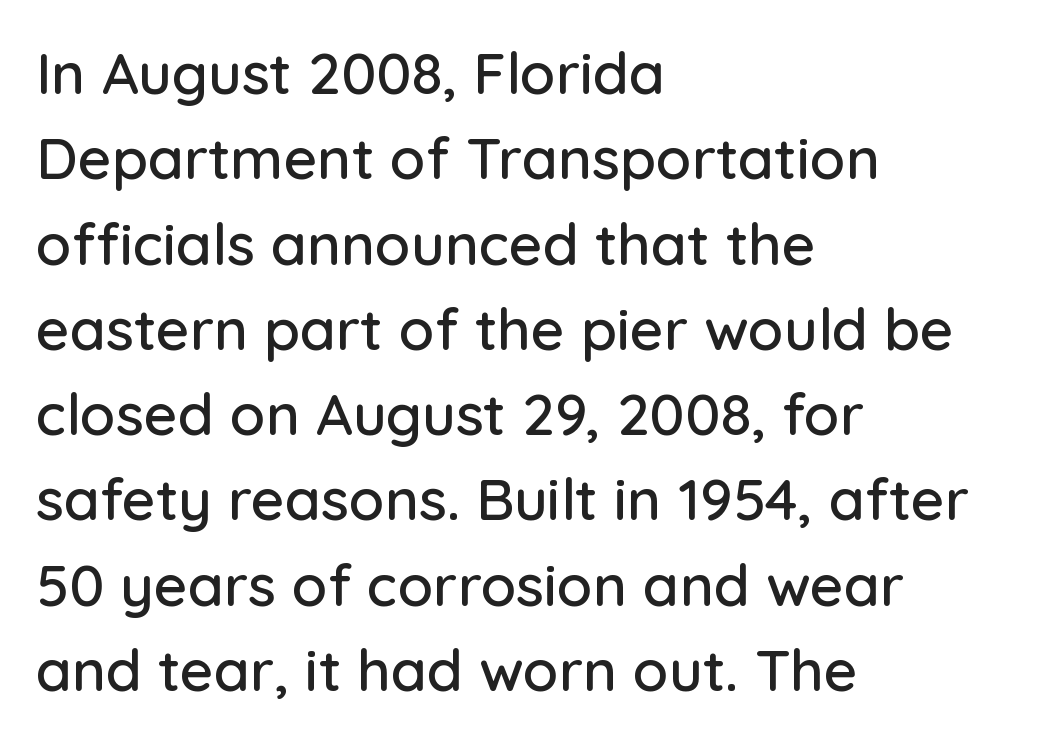
Q: Is the text italic (slanted)? A: No, it is upright.
Q: Is the typeface a serif or a sans-serif typeface? A: Sans-serif.
Q: Is the text underlined? A: No.
Q: How is the paragraph aligned? A: Left-aligned.
Q: Is the spacing between letters normal or unusually wide? A: Normal.
Q: Is the spacing between lines tight, normal or loose? A: Normal.
Q: Width (condensed, normal, or wide)? A: Normal.
Q: Stroke contrast? A: Low.
Q: x-height? A: Medium.
Q: Monospaced? A: No.
